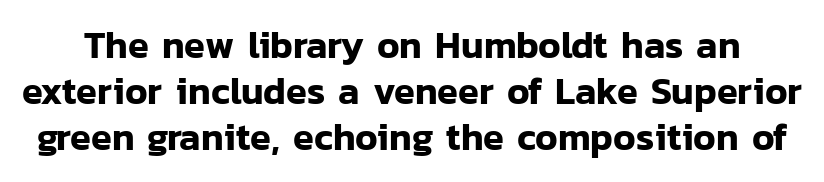
Q: Is the text italic (slanted)? A: No, it is upright.
Q: Is the typeface a serif or a sans-serif typeface? A: Sans-serif.
Q: Is the text underlined? A: No.
Q: Is the spacing between letters normal or unusually wide? A: Normal.
Q: Width (condensed, normal, or wide)? A: Normal.
Q: Stroke contrast? A: Low.
Q: x-height? A: Medium.
Q: Monospaced? A: No.
